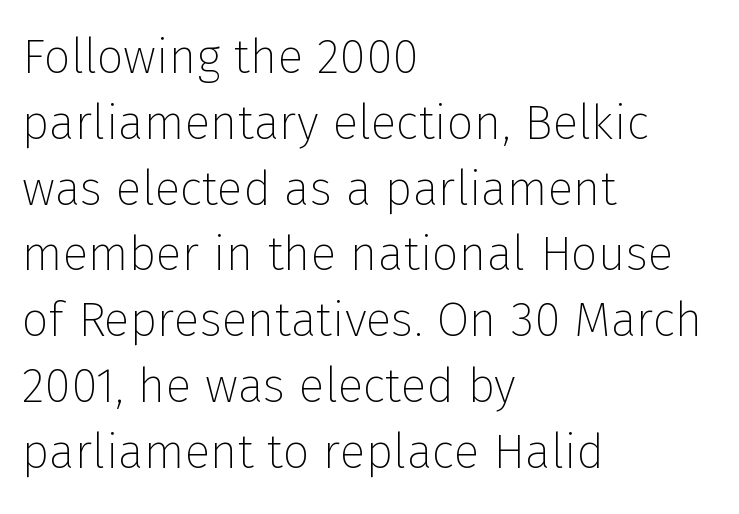
{"serif": "no", "italic": "no", "bold": "no", "weight": "thin", "width": "normal", "stroke_contrast": "low", "x_height": "medium", "monospaced": "no", "underline": "no", "align": "left", "line_spacing": "normal", "line_spacing_ratio": 1.37, "letter_spacing": "normal", "letter_spacing_em": 0.0, "glyph_px": 48}
